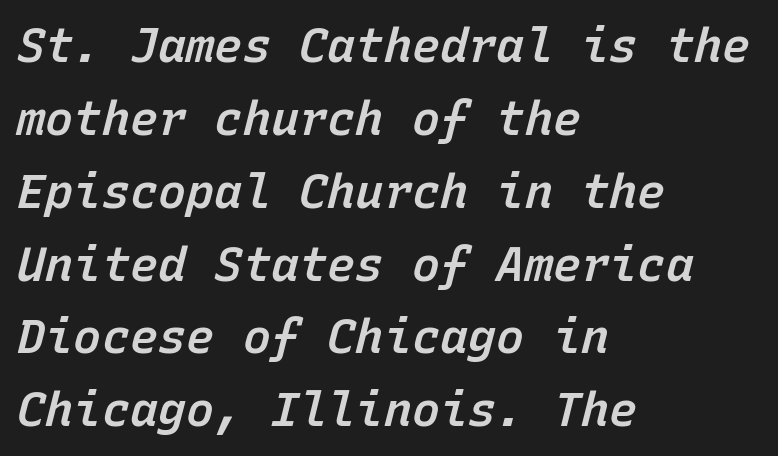
{"italic": "yes", "lean": "right", "slant_degrees": 15, "bold": "semi", "weight": "semibold", "width": "normal", "stroke_contrast": "low", "x_height": "medium", "monospaced": "yes", "underline": "no", "align": "left", "line_spacing": "normal", "line_spacing_ratio": 1.55, "letter_spacing": "normal", "letter_spacing_em": 0.0, "glyph_px": 47}
